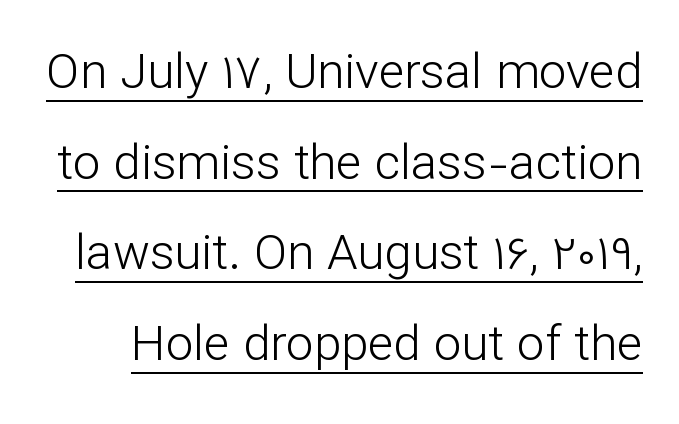
Q: Is the text bold? A: No.
Q: Is the text italic (slanted)? A: No, it is upright.
Q: Is the typeface a serif or a sans-serif typeface? A: Sans-serif.
Q: Is the text underlined? A: Yes.
Q: Is the spacing between letters normal or unusually wide? A: Normal.
Q: Width (condensed, normal, or wide)? A: Normal.
Q: Stroke contrast? A: Low.
Q: x-height? A: Medium.
Q: Monospaced? A: No.
